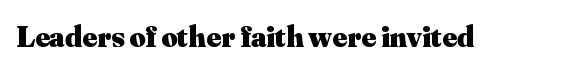
The image shows 31 px heavy serif type, upright; set normal letter spacing, not underlined; medium stroke contrast and a small x-height.
